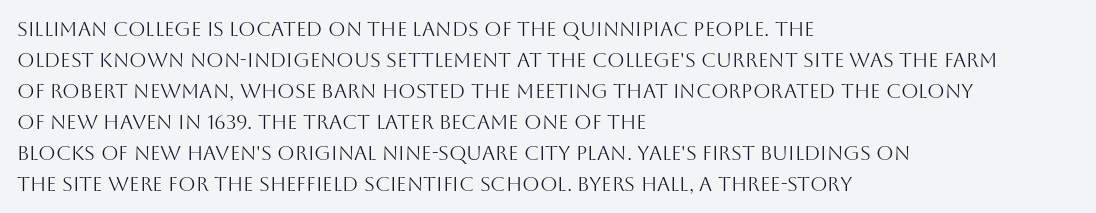
Q: Is the text bold? A: No.
Q: Is the text italic (slanted)? A: No, it is upright.
Q: Is the text underlined? A: No.
Q: How is the paragraph aligned? A: Left-aligned.
Q: Is the spacing between letters normal or unusually wide? A: Normal.
Q: Is the spacing between lines tight, normal or loose? A: Normal.
